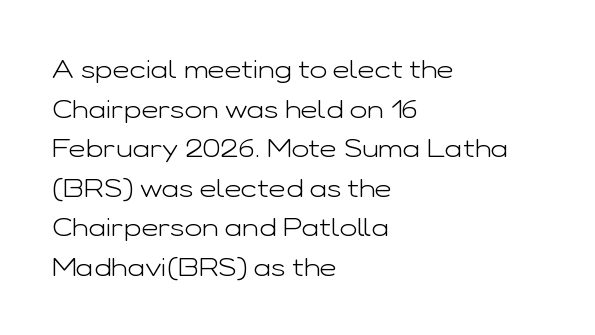
{"italic": "no", "bold": "no", "underline": "no", "align": "left", "line_spacing": "normal", "line_spacing_ratio": 1.52, "letter_spacing": "normal", "letter_spacing_em": 0.0, "glyph_px": 26}
